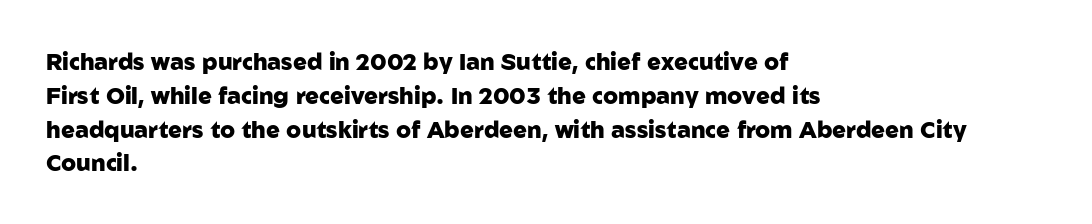
Bold? Absolutely — the strokes are thick and heavy. The setting favours the left margin, as ordinary paragraphs usually do. The font's upright variant was chosen for this text. A bare baseline throughout the passage. Vertical spacing — default.
